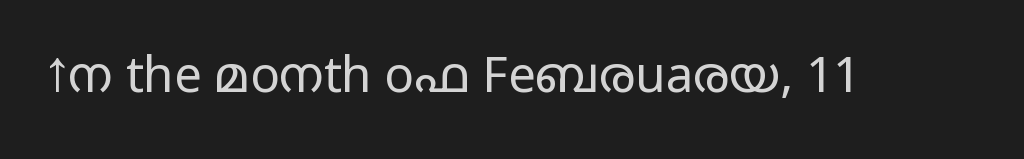
{"serif": "no", "italic": "no", "bold": "no", "weight": "light", "width": "wide", "stroke_contrast": "low", "x_height": "medium", "monospaced": "no", "underline": "no", "letter_spacing": "normal", "letter_spacing_em": 0.0, "glyph_px": 49}
